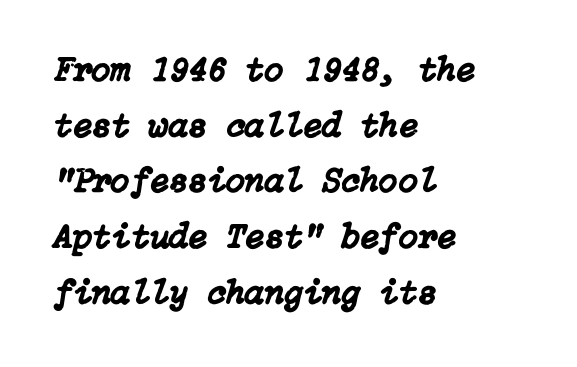
{"italic": "yes", "lean": "right", "slant_degrees": 15, "width": "normal", "stroke_contrast": "low", "x_height": "medium", "underline": "no", "align": "left", "line_spacing": "normal", "line_spacing_ratio": 1.59, "letter_spacing": "normal", "letter_spacing_em": 0.0, "glyph_px": 35}
